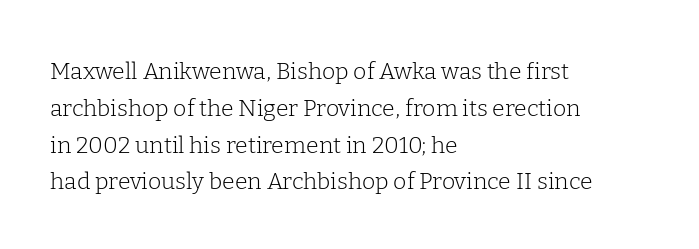
The rendering uses a moderate line-height, typical for paragraphs. The cut favours lightness, reaching ordinary text weight at its darkest. This is roman type, the default non-slanted kind. A student would call this left alignment; a typographer would say flush left, rag right. Honestly, there is no underline to notice here at all. The letterforms sit shoulder to shoulder at normal distance.
